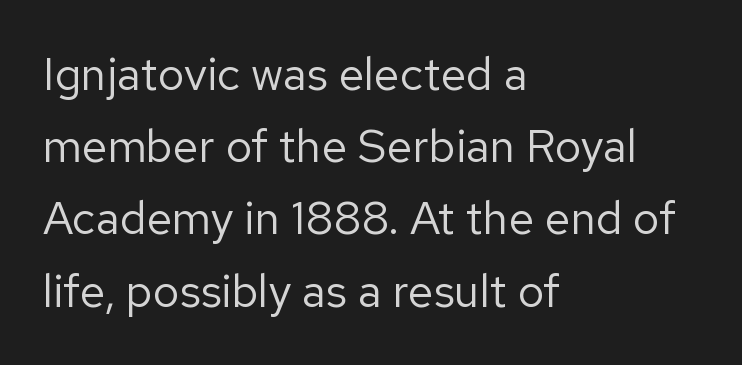
Inter-character spacing is left at the font's built-in metrics. Ordinary non-slanted type is in use. Stem width sits at or under what a default text font uses. The rendering uses a moderate line-height, typical for paragraphs.
